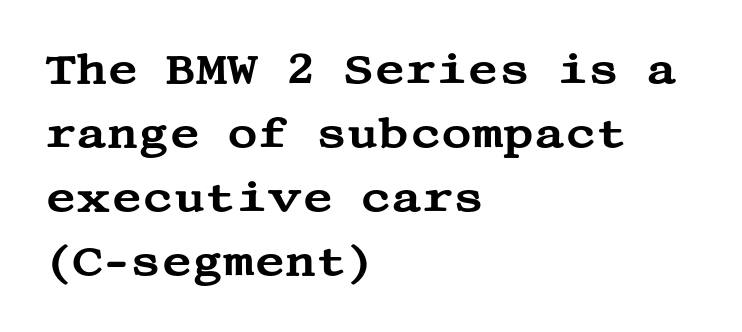
Decoration check: the copy has no underline. Honestly, the row spacing looks completely unremarkable. In terms of letterspacing, this is plain default setting. Old-style or modern, the face here clearly has serifs. The paragraph shown leans on its left margin. Every stem runs plumb, perpendicular to the baseline.
